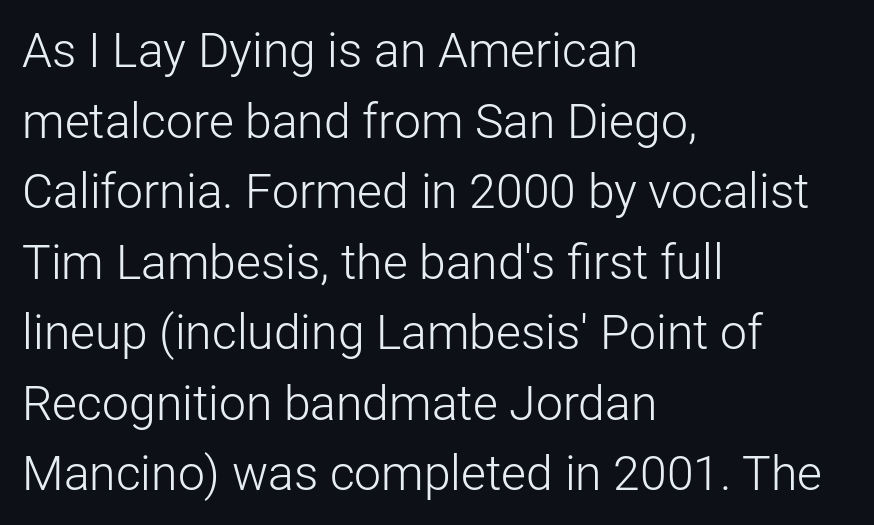
The block of text has a typical density, with ordinary space between rows. The strokes are not fattened; the text isn't bold. Each word holds together tightly as a unit, with standard inter-letter gaps. Spacing verdict: proportional, widths tailored to each character. A bare baseline throughout the passage. No italicization has been applied; the sample stays upright.
